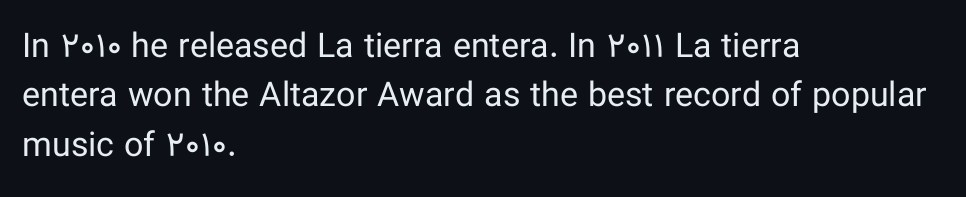
The image shows 34 px regular-weight sans-serif type, upright; set left-aligned, normal line spacing (1.45x), normal letter spacing, not underlined; low stroke contrast and a medium x-height.
